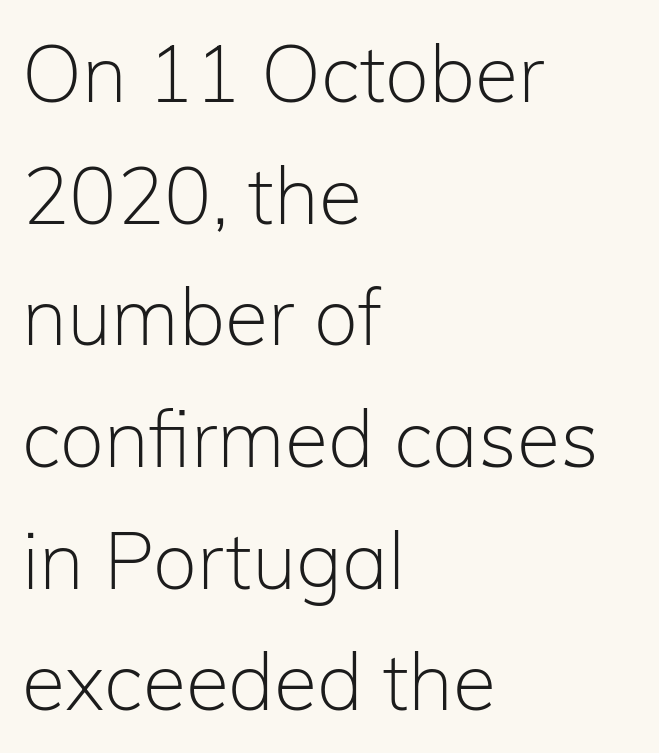
The image shows 79 px light sans-serif type, upright; set left-aligned, normal line spacing (1.54x), normal letter spacing, not underlined; low stroke contrast and a medium x-height.
